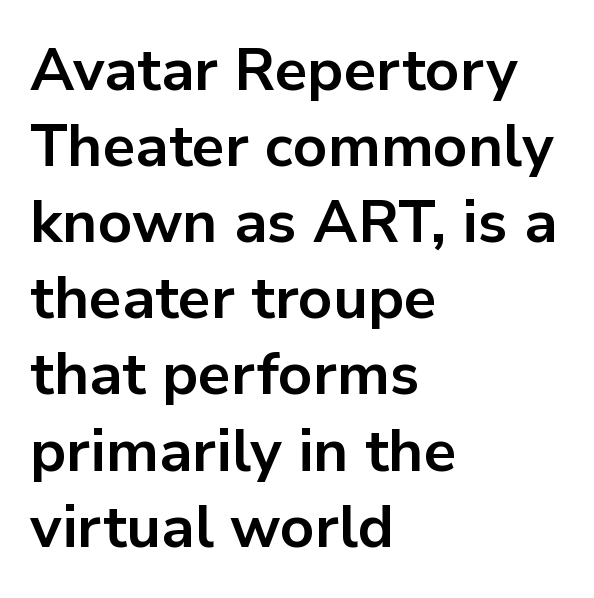
Q: Is the text bold? A: Yes.
Q: Is the text italic (slanted)? A: No, it is upright.
Q: Is the typeface a serif or a sans-serif typeface? A: Sans-serif.
Q: Is the text underlined? A: No.
Q: How is the paragraph aligned? A: Left-aligned.
Q: Is the spacing between letters normal or unusually wide? A: Normal.
Q: Is the spacing between lines tight, normal or loose? A: Normal.
Q: Width (condensed, normal, or wide)? A: Normal.
Q: Stroke contrast? A: Low.
Q: x-height? A: Medium.
Q: Monospaced? A: No.
